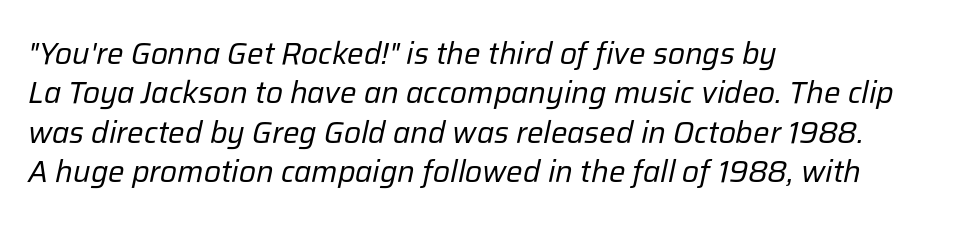
Is there much room between lines? A standard amount, neither cramped nor airy. Each line starts at the same left margin while the right side varies. Quick note: italic. Nobody drew a line under any word here.
